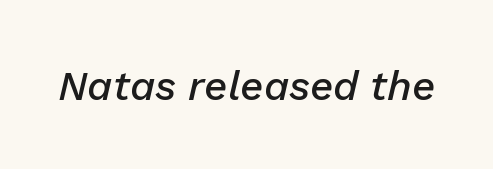
The image shows 41 px semibold type, italic (leaning right); set normal letter spacing, not underlined; low stroke contrast and a medium x-height.
